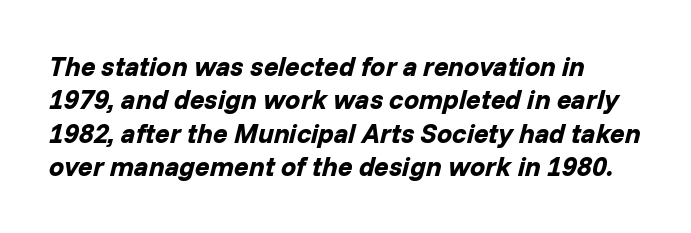
The specimen omits any rule beneath the text block's lines. The type is set solid horizontally, with unmodified tracking. An italicized treatment has been applied to the whole sample. These lines carry a lot of weight — the face is fully bold.
